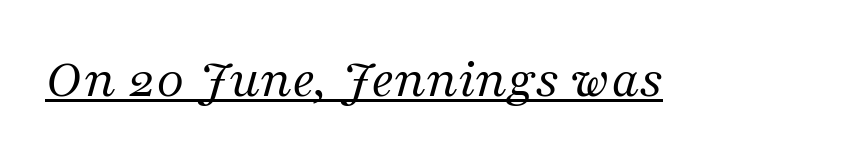
The image shows 57 px regular-weight serif type, italic (leaning right); set normal letter spacing, underlined; medium stroke contrast and a medium x-height.
